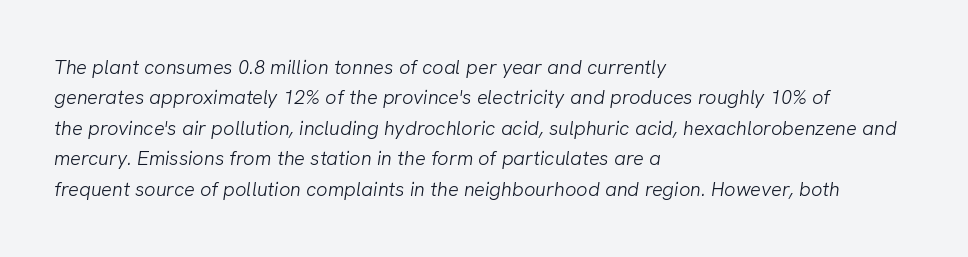
{"bold": "no", "underline": "no", "align": "left", "line_spacing": "normal", "line_spacing_ratio": 1.52, "letter_spacing": "normal", "letter_spacing_em": 0.0, "glyph_px": 20}
